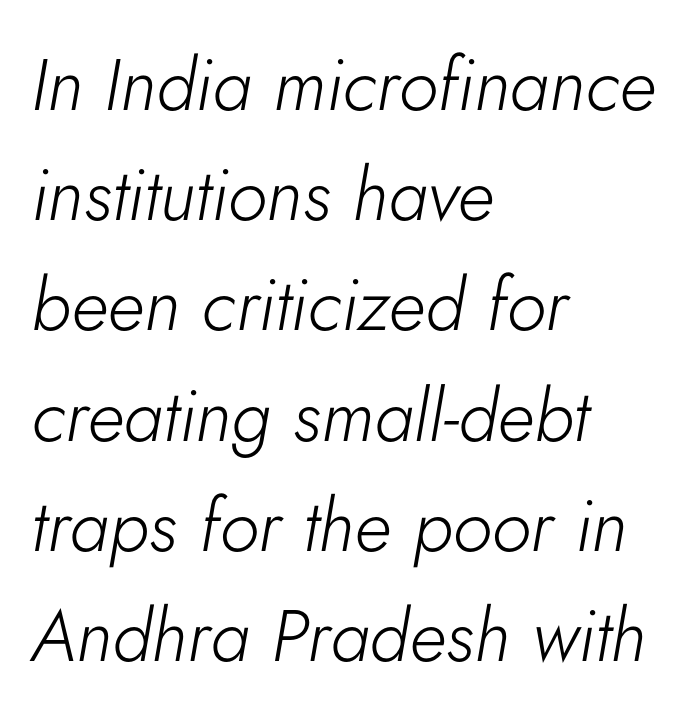
{"italic": "yes", "lean": "right", "slant_degrees": 5, "bold": "no", "weight": "light", "width": "normal", "stroke_contrast": "low", "x_height": "small", "monospaced": "no", "underline": "no", "align": "left", "line_spacing": "normal", "line_spacing_ratio": 1.51, "letter_spacing": "normal", "letter_spacing_em": 0.0, "glyph_px": 73}
